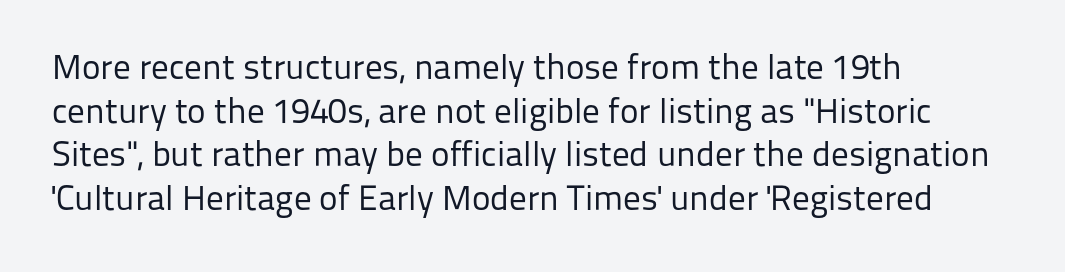
Q: Is the text bold? A: No.
Q: Is the text italic (slanted)? A: No, it is upright.
Q: Is the typeface a serif or a sans-serif typeface? A: Sans-serif.
Q: Is the text underlined? A: No.
Q: How is the paragraph aligned? A: Left-aligned.
Q: Is the spacing between letters normal or unusually wide? A: Normal.
Q: Is the spacing between lines tight, normal or loose? A: Normal.
Q: Width (condensed, normal, or wide)? A: Normal.
Q: Stroke contrast? A: Low.
Q: x-height? A: Medium.
Q: Monospaced? A: No.
